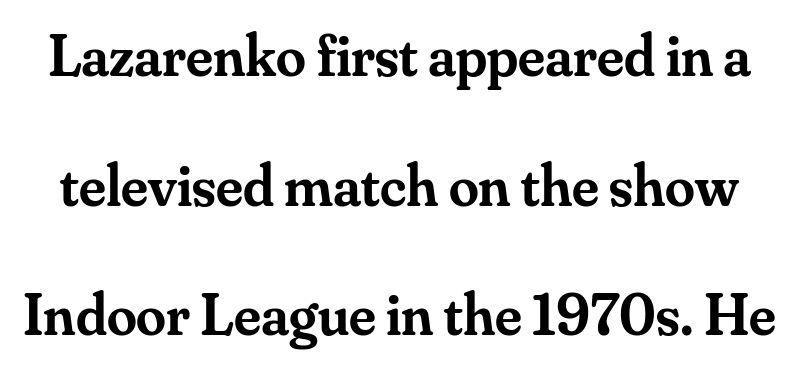
Q: Is the text bold? A: Semi-bold.
Q: Is the text italic (slanted)? A: No, it is upright.
Q: Is the typeface a serif or a sans-serif typeface? A: Serif.
Q: Is the text underlined? A: No.
Q: Is the spacing between letters normal or unusually wide? A: Normal.
Q: Is the spacing between lines tight, normal or loose? A: Loose.
Q: Width (condensed, normal, or wide)? A: Normal.
Q: Stroke contrast? A: Medium.
Q: x-height? A: Small.
Q: Monospaced? A: No.
